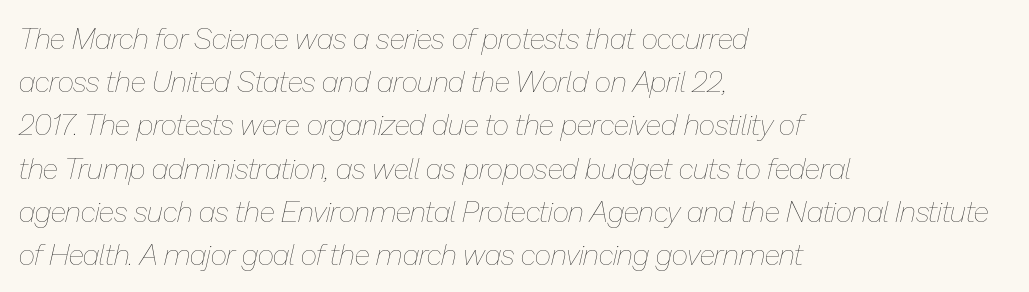
The image shows 29 px thin type, italic (leaning right); set left-aligned, normal line spacing (1.49x), normal letter spacing, not underlined; low stroke contrast and a medium x-height.
